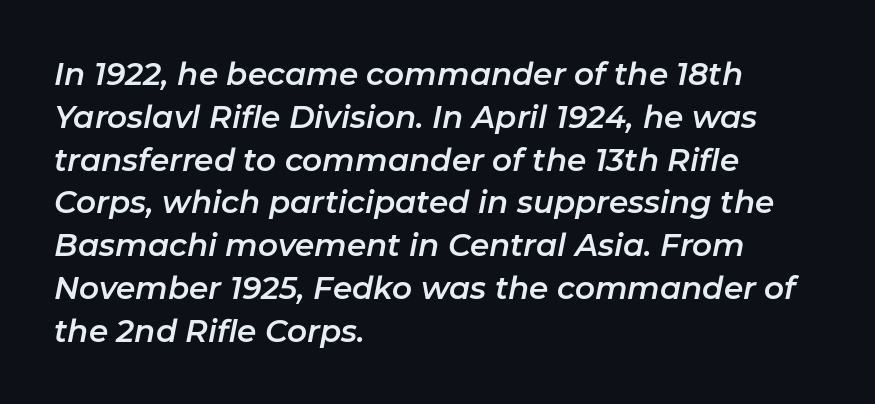
Q: Is the text italic (slanted)? A: Yes, it leans right by about 11 degrees.
Q: Is the text underlined? A: No.
Q: How is the paragraph aligned? A: Left-aligned.
Q: Is the spacing between letters normal or unusually wide? A: Normal.
Q: Is the spacing between lines tight, normal or loose? A: Normal.
Q: Width (condensed, normal, or wide)? A: Normal.
Q: Stroke contrast? A: Low.
Q: x-height? A: Medium.
Q: Monospaced? A: No.
